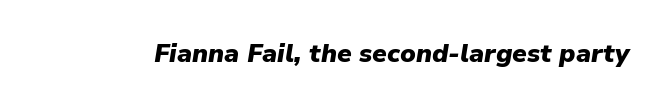
Emphasis-style slanted type is in use. The letterforms sit shoulder to shoulder at normal distance. The typesetting leans heavy: a genuine bold. Words float on clear page, feet unadorned.
